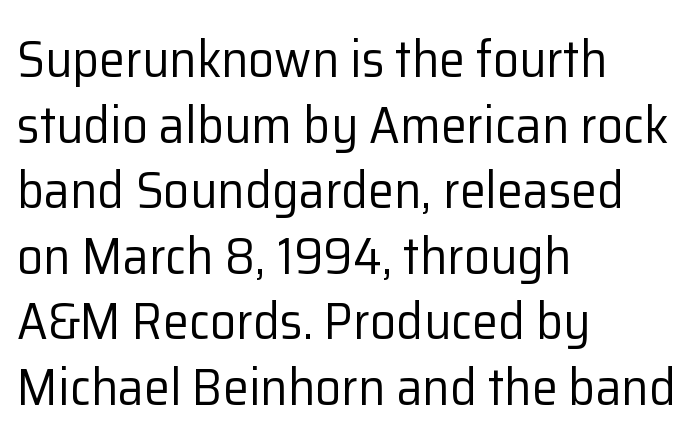
Is this a sans? Yes — the strokes have no serifs. Visually the block forms a straight wall on the left and a jagged coastline on the right. Check the space under the baseline: it is left empty. No chunkiness to these letters — they're not bold. The letters advance in unequal steps, a hallmark of proportional type.
